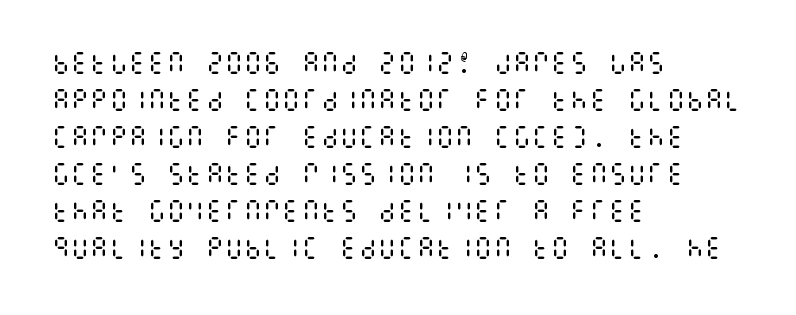
Vertical strokes here are truly vertical. Every row of glyphs begins at an identical x-position on the left. Between one letter and the next there's only the usual sliver of space. Only glyphs here, with clear space below each row.
